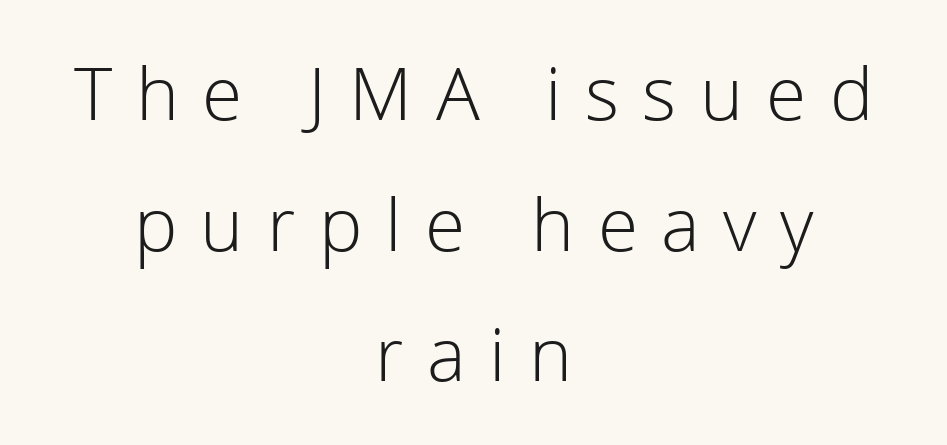
{"serif": "no", "italic": "no", "bold": "no", "weight": "light", "width": "normal", "x_height": "medium", "monospaced": "no", "underline": "no", "align": "center", "line_spacing_ratio": 1.79, "letter_spacing": "wide", "letter_spacing_em": 0.32, "glyph_px": 73}
